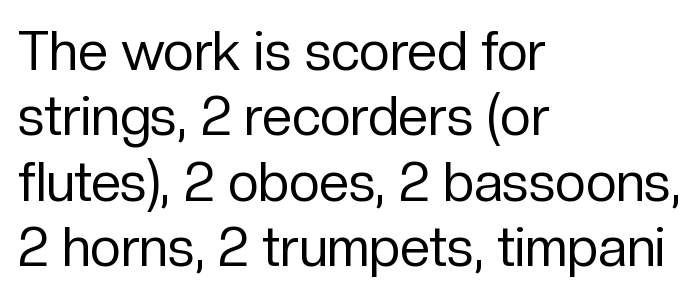
{"serif": "no", "italic": "no", "bold": "no", "weight": "regular", "width": "normal", "stroke_contrast": "low", "x_height": "medium", "monospaced": "no", "underline": "no", "align": "left", "line_spacing_ratio": 1.21, "letter_spacing": "normal", "letter_spacing_em": 0.0, "glyph_px": 54}
